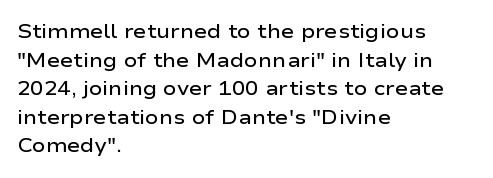
The type sits square on the baseline with zero lean. The lines are quadded left. Is the letter spacing exaggerated? No — it looks like the ordinary default. The designer left line spacing at the default. A bit beefed up — I'd call it semibold rather than bold. Underlining? Definitely not there.
